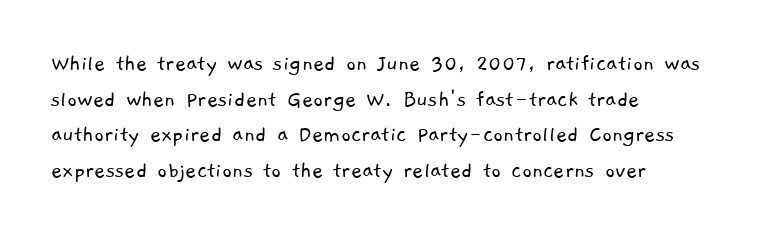
Q: Is the text bold? A: No.
Q: Is the text underlined? A: No.
Q: How is the paragraph aligned? A: Left-aligned.
Q: Is the spacing between letters normal or unusually wide? A: Normal.
Q: Is the spacing between lines tight, normal or loose? A: Normal.
